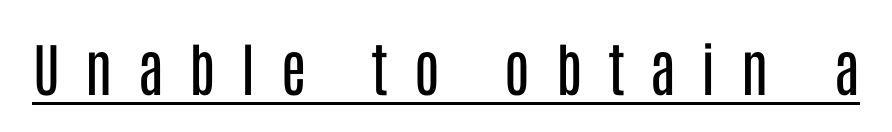
Q: Is the text bold? A: No.
Q: Is the text italic (slanted)? A: No, it is upright.
Q: Is the typeface a serif or a sans-serif typeface? A: Sans-serif.
Q: Is the text underlined? A: Yes.
Q: Is the spacing between letters normal or unusually wide? A: Unusually wide.
Q: Width (condensed, normal, or wide)? A: Condensed.
Q: Stroke contrast? A: Low.
Q: x-height? A: Large.
Q: Monospaced? A: No.
